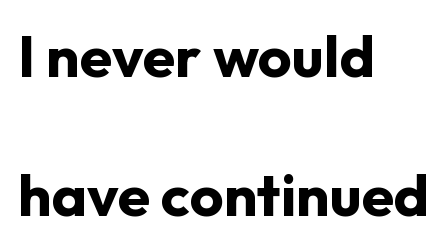
The image shows 59 px bold sans-serif type, upright; set left-aligned, loose line spacing (2.36x), normal letter spacing, not underlined; low stroke contrast and a medium x-height.
